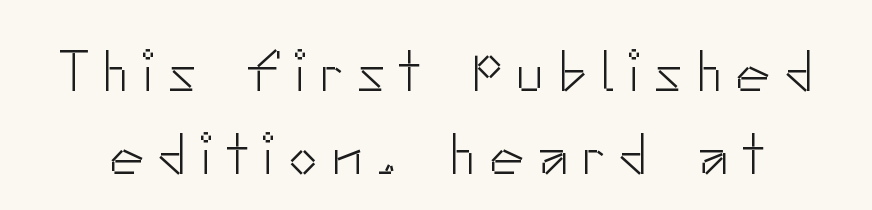
Q: Is the text bold? A: No.
Q: Is the text italic (slanted)? A: No, it is upright.
Q: Is the typeface a serif or a sans-serif typeface? A: Sans-serif.
Q: Is the text underlined? A: No.
Q: Is the spacing between letters normal or unusually wide? A: Unusually wide.
Q: Is the spacing between lines tight, normal or loose? A: Normal.
Q: Width (condensed, normal, or wide)? A: Normal.
Q: Stroke contrast? A: Low.
Q: x-height? A: Small.
Q: Monospaced? A: No.
